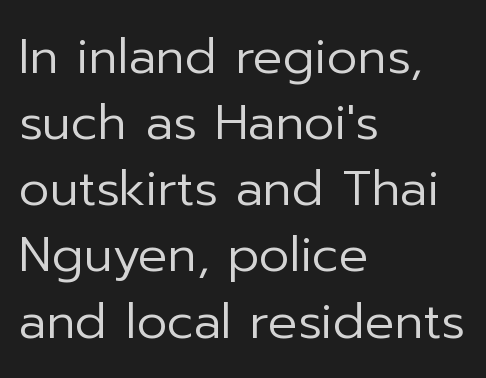
{"serif": "no", "italic": "no", "bold": "no", "weight": "regular", "width": "normal", "stroke_contrast": "low", "x_height": "medium", "monospaced": "no", "underline": "no", "align": "left", "line_spacing": "normal", "line_spacing_ratio": 1.35, "letter_spacing": "normal", "letter_spacing_em": 0.0, "glyph_px": 49}
